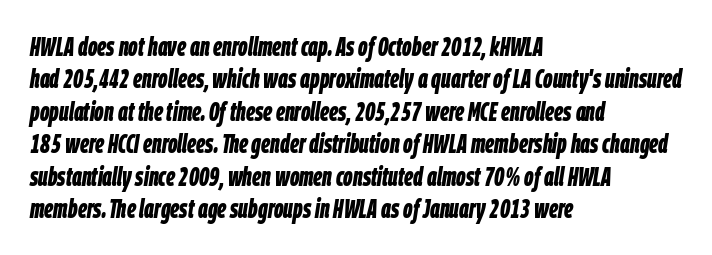
{"italic": "yes", "lean": "right", "slant_degrees": 9, "bold": "yes", "underline": "no", "align": "left", "line_spacing": "normal", "line_spacing_ratio": 1.25, "letter_spacing": "normal", "letter_spacing_em": 0.0, "glyph_px": 26}
